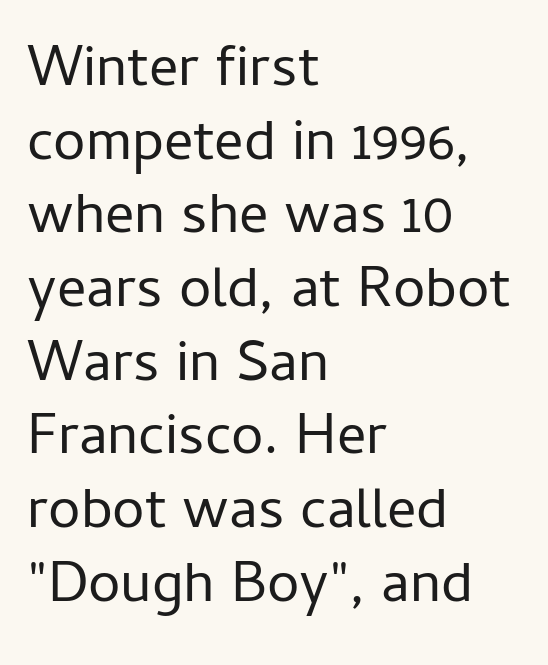
In CSS terms this would be text-align: left. Each letter's strokes conclude bluntly, with no projecting serifs. Summary of weight: not heavy and not bold. Only glyphs here, with clear space below each row.
